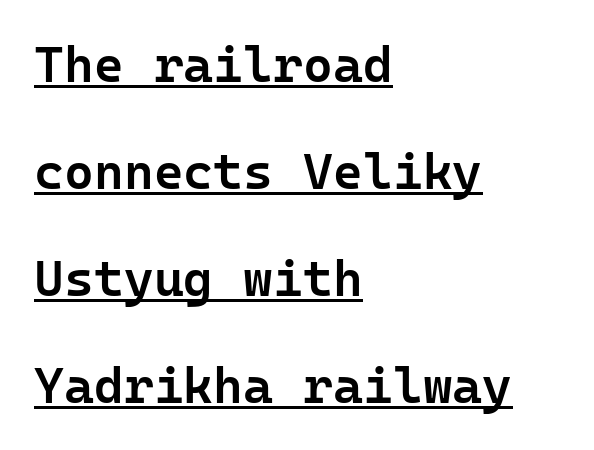
The image shows 51 px semibold sans-serif type, upright; set left-aligned, loose line spacing (2.1x), normal letter spacing, underlined; low stroke contrast and a medium x-height.
